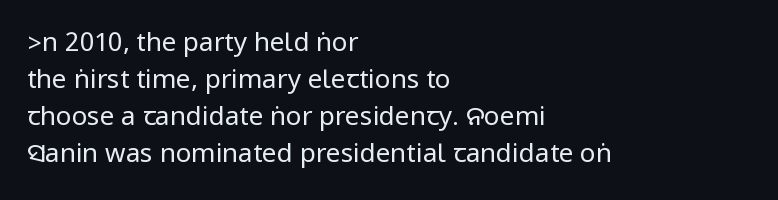
Q: Is the text bold? A: No.
Q: Is the text italic (slanted)? A: No, it is upright.
Q: Is the text underlined? A: No.
Q: How is the paragraph aligned? A: Left-aligned.
Q: Is the spacing between letters normal or unusually wide? A: Normal.
Q: Is the spacing between lines tight, normal or loose? A: Normal.
